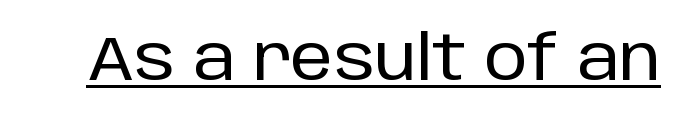
Q: Is the text italic (slanted)? A: No, it is upright.
Q: Is the typeface a serif or a sans-serif typeface? A: Sans-serif.
Q: Is the text underlined? A: Yes.
Q: Is the spacing between letters normal or unusually wide? A: Normal.
Q: Width (condensed, normal, or wide)? A: Normal.
Q: Stroke contrast? A: Low.
Q: x-height? A: Large.
Q: Monospaced? A: No.
